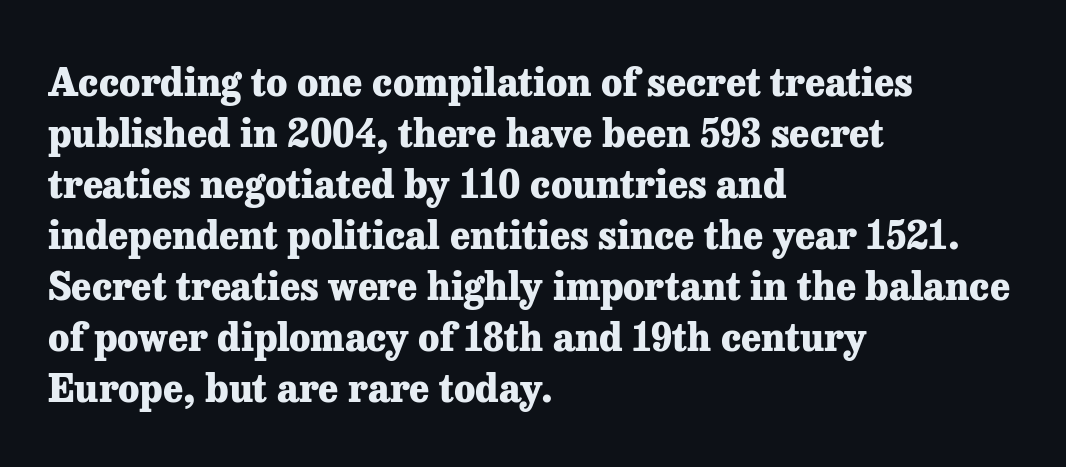
The image shows 38 px heavy serif type, upright; set left-aligned, normal line spacing (1.34x), normal letter spacing, not underlined; low stroke contrast and a medium x-height.
